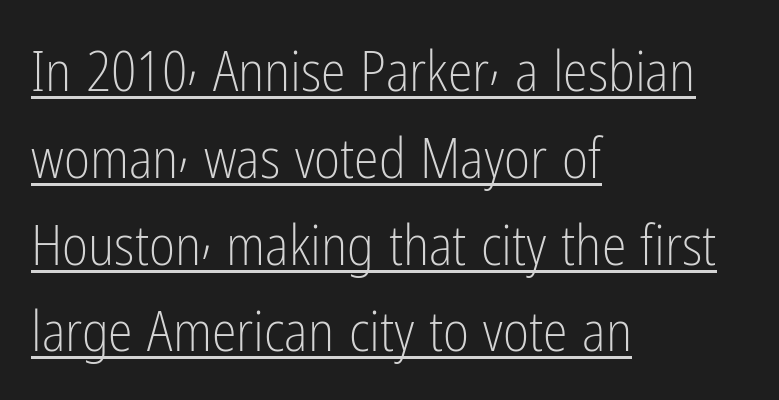
The image shows 56 px light, condensed sans-serif type, upright; set left-aligned, normal line spacing (1.55x), normal letter spacing, underlined; low stroke contrast and a medium x-height.
